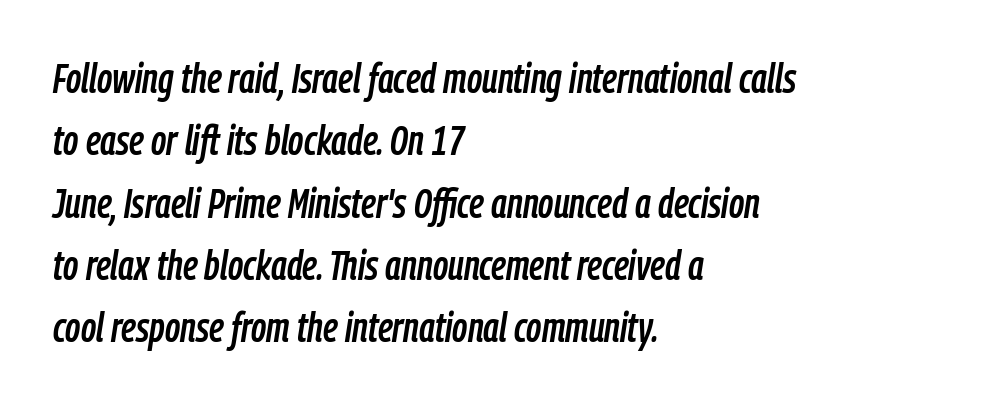
Q: Is the text italic (slanted)? A: Yes, it leans right by about 9 degrees.
Q: Is the text underlined? A: No.
Q: How is the paragraph aligned? A: Left-aligned.
Q: Is the spacing between letters normal or unusually wide? A: Normal.
Q: Is the spacing between lines tight, normal or loose? A: Normal.
Q: Width (condensed, normal, or wide)? A: Condensed.
Q: Stroke contrast? A: Low.
Q: x-height? A: Medium.
Q: Monospaced? A: No.
